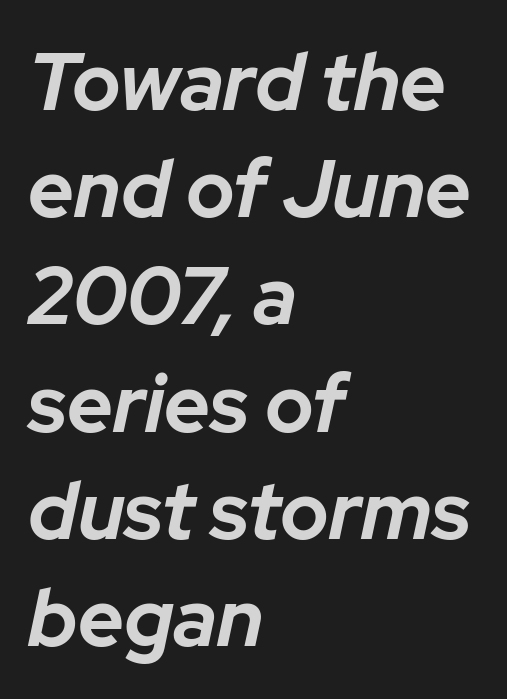
Q: Is the text bold? A: Yes.
Q: Is the text italic (slanted)? A: Yes, it leans right by about 12 degrees.
Q: Is the text underlined? A: No.
Q: How is the paragraph aligned? A: Left-aligned.
Q: Is the spacing between letters normal or unusually wide? A: Normal.
Q: Is the spacing between lines tight, normal or loose? A: Normal.
Q: Width (condensed, normal, or wide)? A: Normal.
Q: Stroke contrast? A: Low.
Q: x-height? A: Medium.
Q: Monospaced? A: No.
